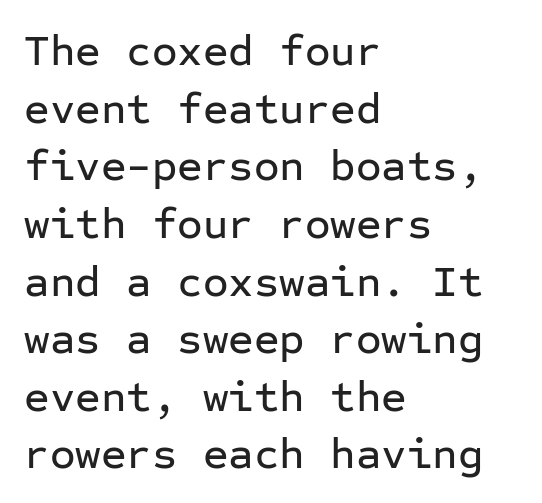
Q: Is the text italic (slanted)? A: No, it is upright.
Q: Is the typeface a serif or a sans-serif typeface? A: Sans-serif.
Q: Is the text underlined? A: No.
Q: How is the paragraph aligned? A: Left-aligned.
Q: Is the spacing between letters normal or unusually wide? A: Normal.
Q: Is the spacing between lines tight, normal or loose? A: Normal.
Q: Width (condensed, normal, or wide)? A: Normal.
Q: Stroke contrast? A: Low.
Q: x-height? A: Medium.
Q: Monospaced? A: Yes.
